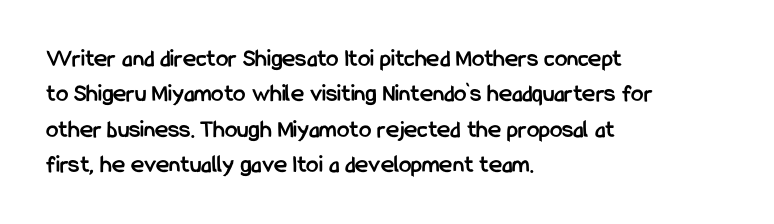
The strokes are fattened all the way to bold. Does the copy run flush right? No — it runs flush left. The face used here is rendered with its standard letterfit. Does the leading feel generous? No, just average. The typography opts for an upright posture over an oblique one.
